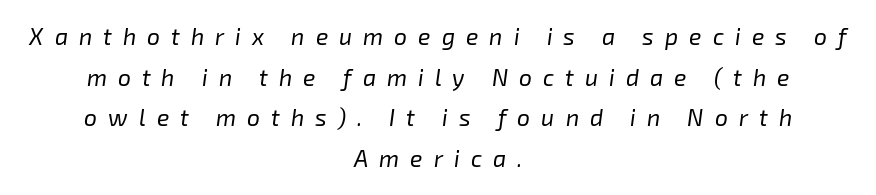
Q: Is the text bold? A: No.
Q: Is the text italic (slanted)? A: Yes, it leans right by about 8 degrees.
Q: Is the text underlined? A: No.
Q: How is the paragraph aligned? A: Centered.
Q: Is the spacing between letters normal or unusually wide? A: Unusually wide.
